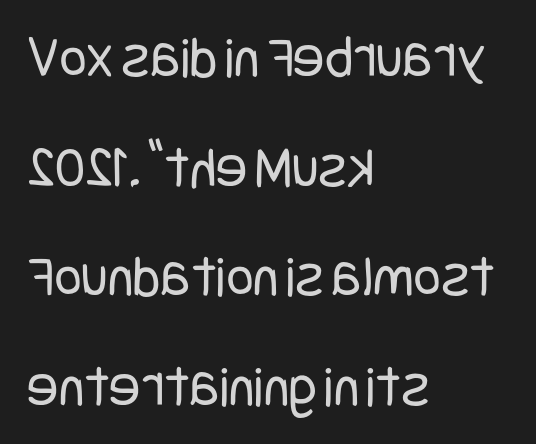
The image shows 59 px regular-weight, condensed sans-serif type, upright; set left-aligned, line spacing 1.86x, normal letter spacing, not underlined; low stroke contrast and a large x-height.
